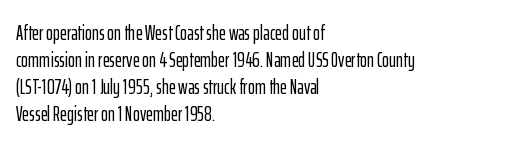
{"italic": "no", "underline": "no", "align": "left", "line_spacing": "normal", "line_spacing_ratio": 1.29, "letter_spacing": "normal", "letter_spacing_em": 0.0, "glyph_px": 21}
